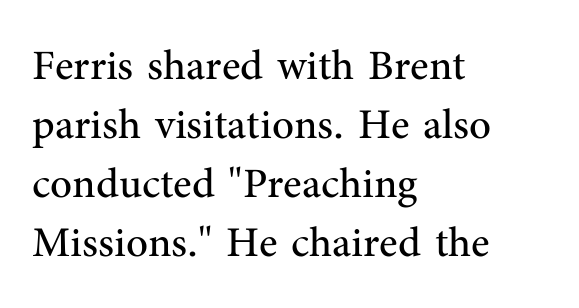
{"serif": "yes", "italic": "no", "bold": "no", "weight": "regular", "width": "normal", "stroke_contrast": "medium", "x_height": "medium", "monospaced": "no", "underline": "no", "align": "left", "line_spacing": "normal", "line_spacing_ratio": 1.37, "letter_spacing": "normal", "letter_spacing_em": 0.0, "glyph_px": 43}
